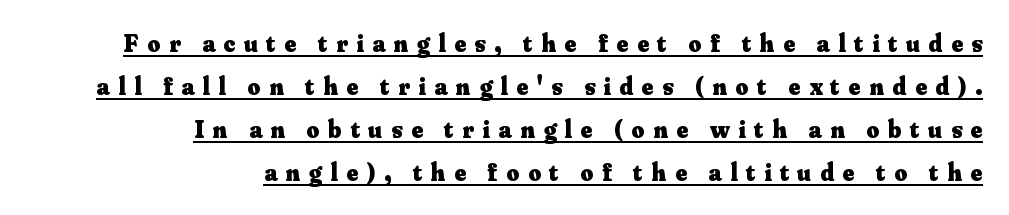
{"italic": "no", "bold": "yes", "underline": "yes", "align": "right", "line_spacing_ratio": 1.72, "letter_spacing": "wide", "letter_spacing_em": 0.35, "glyph_px": 25}
